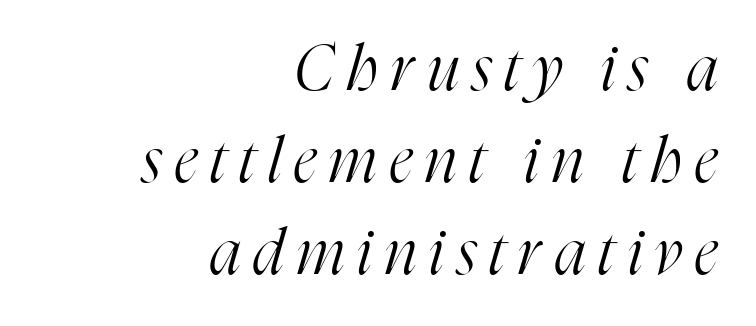
Q: Is the text bold? A: No.
Q: Is the text italic (slanted)? A: Yes, it leans right by about 16 degrees.
Q: Is the typeface a serif or a sans-serif typeface? A: Serif.
Q: Is the text underlined? A: No.
Q: How is the paragraph aligned? A: Right-aligned.
Q: Is the spacing between letters normal or unusually wide? A: Unusually wide.
Q: Is the spacing between lines tight, normal or loose? A: Normal.
Q: Width (condensed, normal, or wide)? A: Condensed.
Q: Stroke contrast? A: High.
Q: x-height? A: Medium.
Q: Monospaced? A: No.
